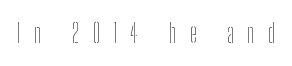
Q: Is the text bold? A: No.
Q: Is the text italic (slanted)? A: No, it is upright.
Q: Is the text underlined? A: No.
Q: Is the spacing between letters normal or unusually wide? A: Unusually wide.
